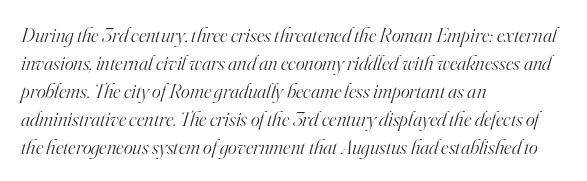
Q: Is the text bold? A: No.
Q: Is the text italic (slanted)? A: Yes, it leans right by about 16 degrees.
Q: Is the text underlined? A: No.
Q: How is the paragraph aligned? A: Left-aligned.
Q: Is the spacing between letters normal or unusually wide? A: Normal.
Q: Is the spacing between lines tight, normal or loose? A: Normal.
